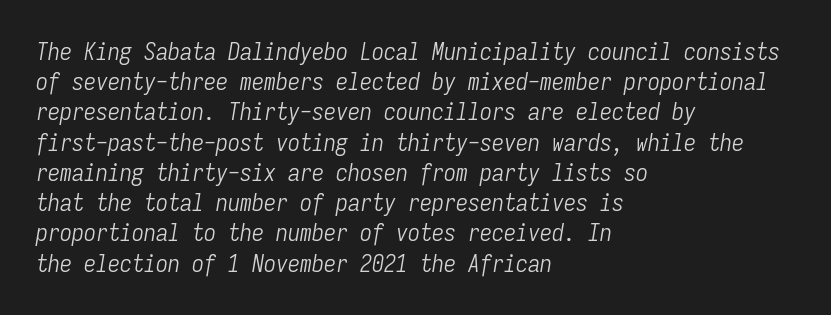
A clean baseline with only descenders dipping below it. Line spacing here is normal. Where is the straight margin? On the left. The letters look calm and open, with moderate or lighter stems.
